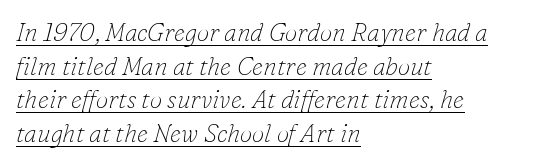
Q: Is the text bold? A: No.
Q: Is the text italic (slanted)? A: Yes, it leans right by about 16 degrees.
Q: Is the text underlined? A: Yes.
Q: How is the paragraph aligned? A: Left-aligned.
Q: Is the spacing between letters normal or unusually wide? A: Normal.
Q: Is the spacing between lines tight, normal or loose? A: Normal.
